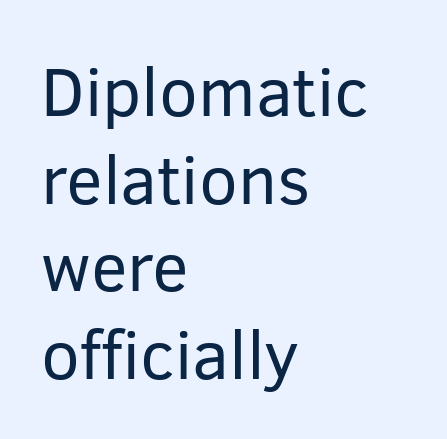
{"serif": "no", "italic": "no", "bold": "no", "weight": "regular", "width": "normal", "stroke_contrast": "low", "x_height": "medium", "monospaced": "no", "underline": "no", "align": "left", "line_spacing": "normal", "line_spacing_ratio": 1.27, "letter_spacing": "normal", "letter_spacing_em": 0.0, "glyph_px": 69}
